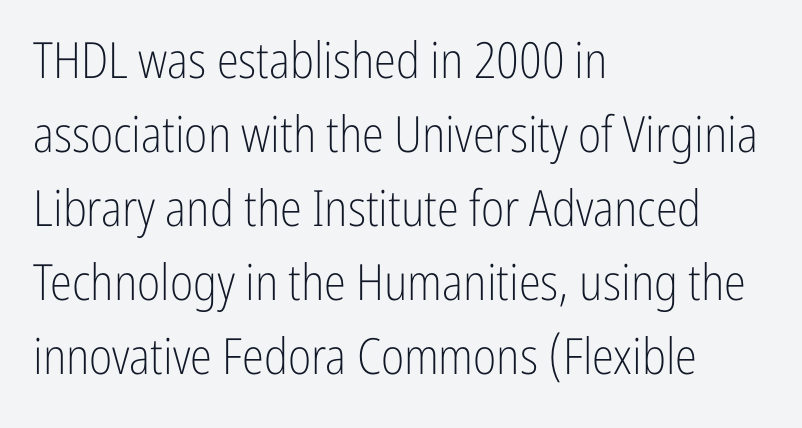
The image shows 50 px light, condensed sans-serif type, upright; set left-aligned, normal line spacing (1.48x), normal letter spacing, not underlined; low stroke contrast and a medium x-height.
